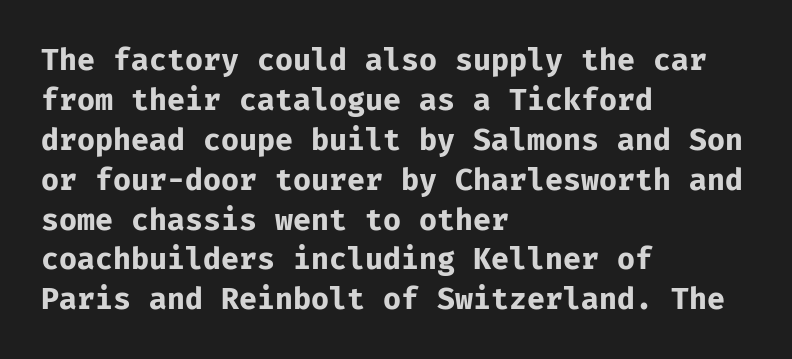
{"serif": "no", "italic": "no", "bold": "yes", "weight": "bold", "width": "normal", "stroke_contrast": "low", "x_height": "medium", "monospaced": "yes", "underline": "no", "align": "left", "line_spacing": "normal", "line_spacing_ratio": 1.33, "letter_spacing": "normal", "letter_spacing_em": 0.0, "glyph_px": 30}
